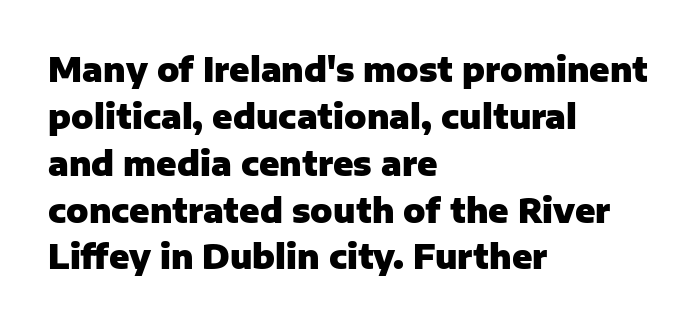
Q: Is the text bold? A: Yes.
Q: Is the text italic (slanted)? A: No, it is upright.
Q: Is the typeface a serif or a sans-serif typeface? A: Sans-serif.
Q: Is the text underlined? A: No.
Q: How is the paragraph aligned? A: Left-aligned.
Q: Is the spacing between letters normal or unusually wide? A: Normal.
Q: Is the spacing between lines tight, normal or loose? A: Normal.
Q: Width (condensed, normal, or wide)? A: Normal.
Q: Stroke contrast? A: Low.
Q: x-height? A: Medium.
Q: Monospaced? A: No.
